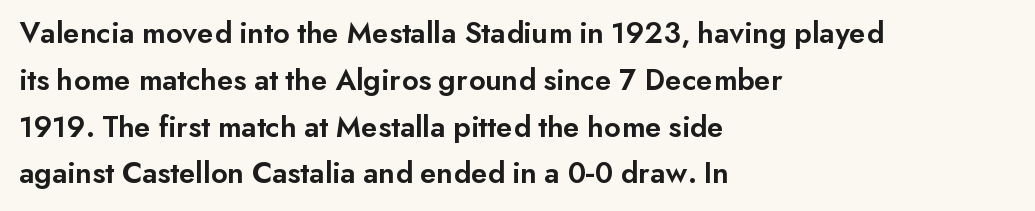
Q: Is the text bold? A: Semi-bold.
Q: Is the text italic (slanted)? A: No, it is upright.
Q: Is the typeface a serif or a sans-serif typeface? A: Sans-serif.
Q: Is the text underlined? A: No.
Q: How is the paragraph aligned? A: Left-aligned.
Q: Is the spacing between letters normal or unusually wide? A: Normal.
Q: Is the spacing between lines tight, normal or loose? A: Normal.
Q: Width (condensed, normal, or wide)? A: Normal.
Q: Stroke contrast? A: Low.
Q: x-height? A: Small.
Q: Monospaced? A: No.
